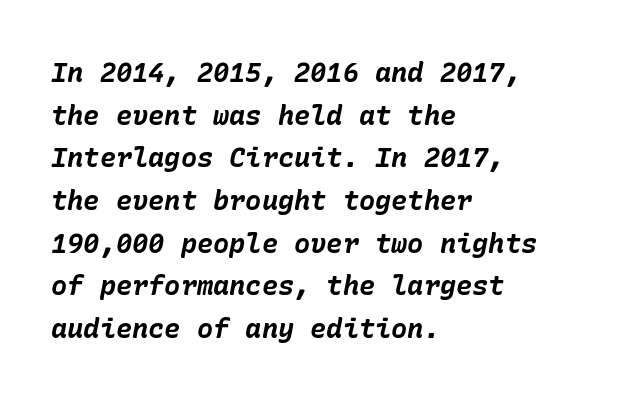
Stroke thickness is high; the sample reads as a true bold. This block has exactly the height ordinary leading produces. The line texture is even and compact thanks to regular tracking. Any mark beneath the type? The region is blank.
